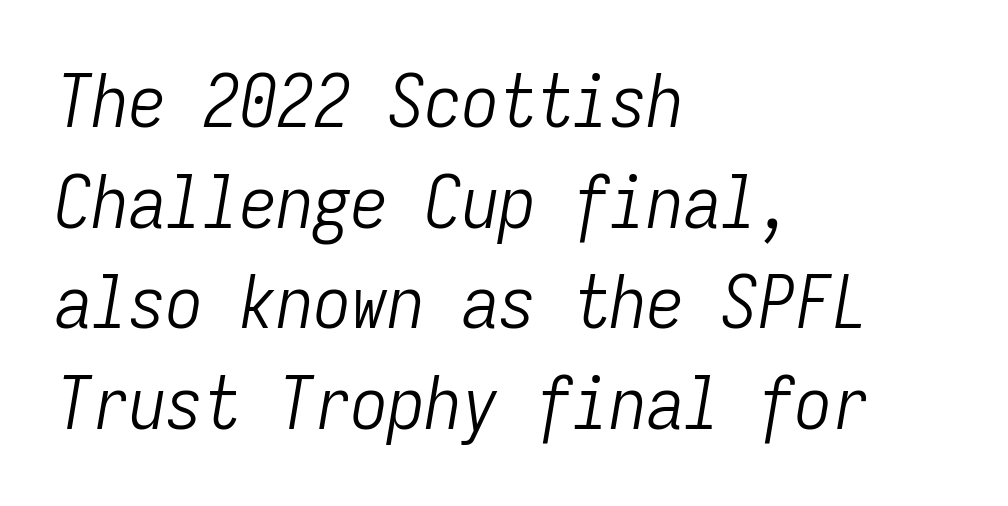
Q: Is the text bold? A: No.
Q: Is the text italic (slanted)? A: Yes, it leans right by about 9 degrees.
Q: Is the text underlined? A: No.
Q: How is the paragraph aligned? A: Left-aligned.
Q: Is the spacing between letters normal or unusually wide? A: Normal.
Q: Is the spacing between lines tight, normal or loose? A: Normal.
Q: Width (condensed, normal, or wide)? A: Condensed.
Q: Stroke contrast? A: Low.
Q: x-height? A: Medium.
Q: Monospaced? A: Yes.
